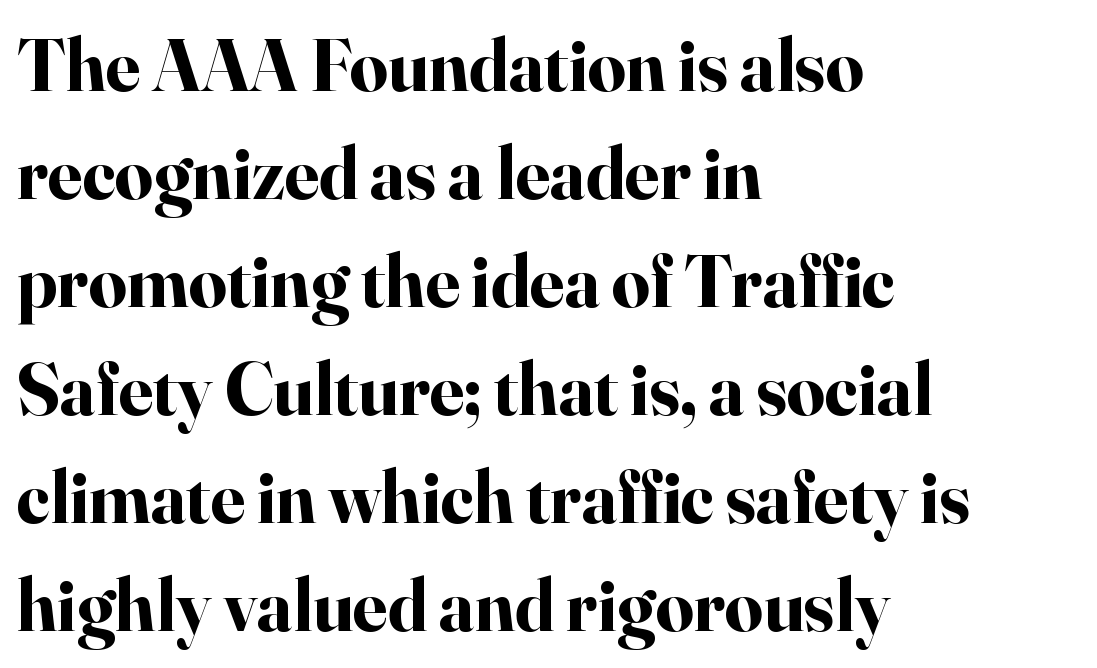
{"serif": "yes", "italic": "no", "bold": "yes", "weight": "bold", "width": "normal", "stroke_contrast": "high", "x_height": "small", "monospaced": "no", "underline": "no", "align": "left", "line_spacing": "normal", "line_spacing_ratio": 1.44, "letter_spacing": "normal", "letter_spacing_em": 0.0, "glyph_px": 75}
